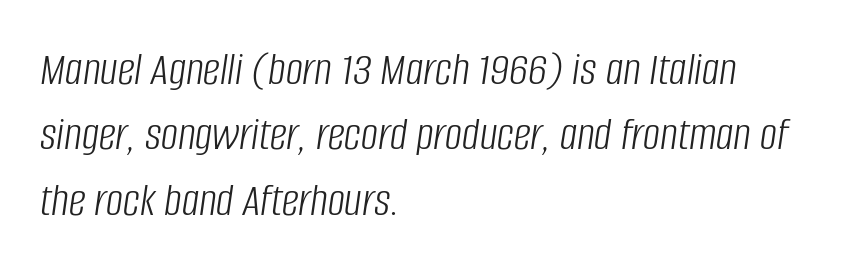
{"italic": "yes", "lean": "right", "slant_degrees": 8, "bold": "no", "weight": "light", "width": "condensed", "stroke_contrast": "low", "x_height": "large", "monospaced": "no", "underline": "no", "align": "left", "line_spacing": "normal", "line_spacing_ratio": 1.36, "letter_spacing": "normal", "letter_spacing_em": 0.0, "glyph_px": 48}
